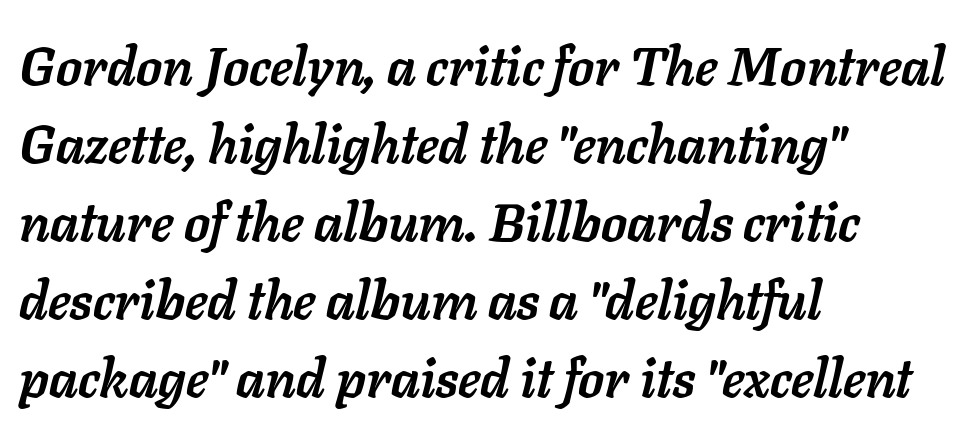
Quick note: interline space is typical. The letters sit at their default tracking, neither squeezed nor spread. The characters look thick and weighty, a clear bold. Proportional: the letters do not fall into vertical columns. The compositor pushed each line to the left boundary.
